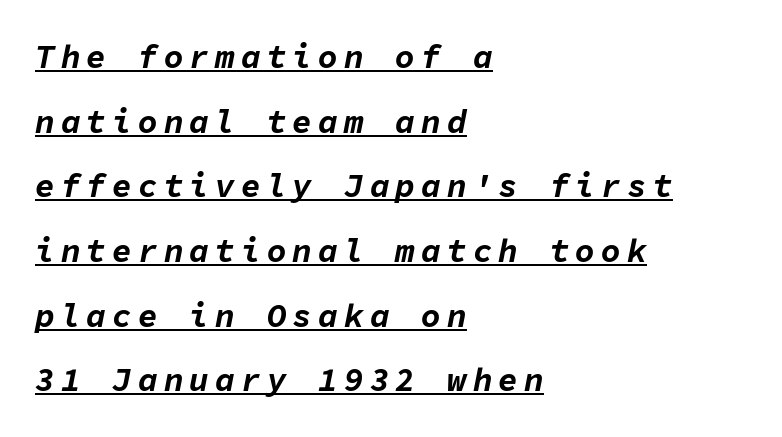
Do the characters align in a grid? Yes, the font is monospaced. Leftover space on each line is placed entirely after the last word. The glyphs look as if they've been sheared to an angle. You could fit nearly another row in the gap between these rows.
